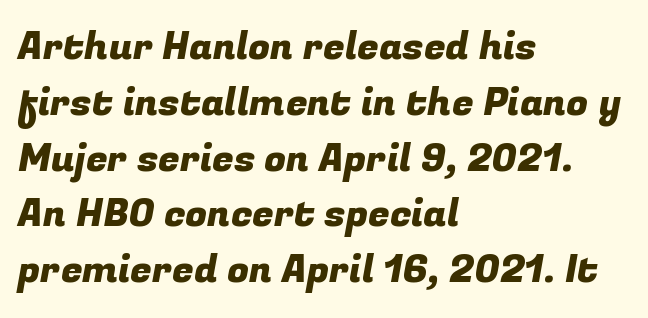
Q: Is the typeface a serif or a sans-serif typeface? A: Sans-serif.
Q: Is the text underlined? A: No.
Q: How is the paragraph aligned? A: Left-aligned.
Q: Is the spacing between letters normal or unusually wide? A: Normal.
Q: Is the spacing between lines tight, normal or loose? A: Normal.
Q: Width (condensed, normal, or wide)? A: Normal.
Q: Stroke contrast? A: Low.
Q: x-height? A: Medium.
Q: Monospaced? A: No.
